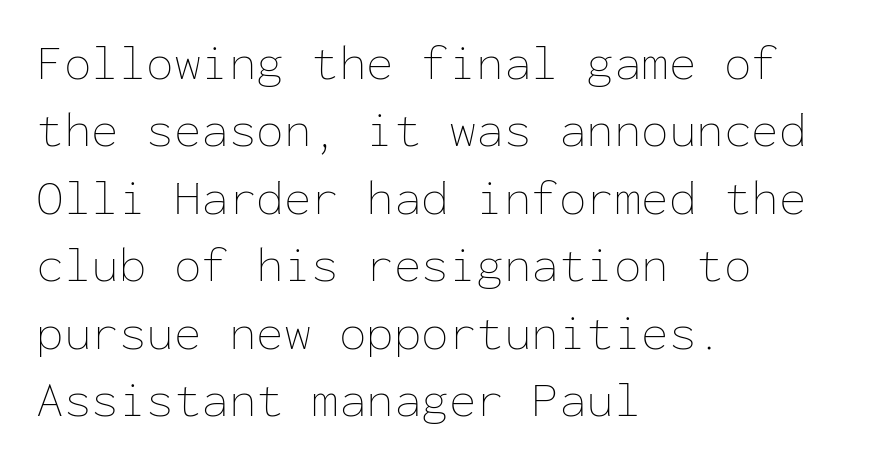
Q: Is the text bold? A: No.
Q: Is the text italic (slanted)? A: No, it is upright.
Q: Is the text underlined? A: No.
Q: How is the paragraph aligned? A: Left-aligned.
Q: Is the spacing between letters normal or unusually wide? A: Normal.
Q: Is the spacing between lines tight, normal or loose? A: Normal.
Q: Width (condensed, normal, or wide)? A: Normal.
Q: Stroke contrast? A: Low.
Q: x-height? A: Medium.
Q: Monospaced? A: Yes.
